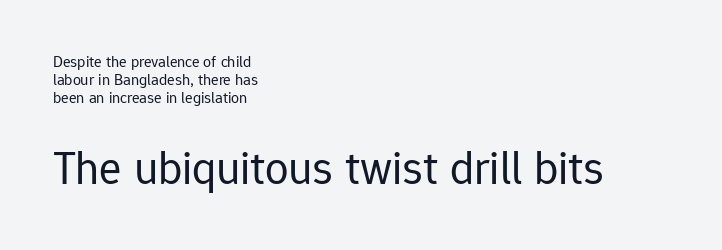
{"serif": "no", "italic": "no", "bold": "no", "weight": "regular", "width": "normal", "stroke_contrast": "low", "x_height": "medium", "monospaced": "no", "underline": "no", "align": "left", "line_spacing": "tight", "line_spacing_ratio": 1.11, "letter_spacing": "normal", "letter_spacing_em": 0.0, "larger_block": "second", "size_ratio": 2.94, "glyph_px": 47}
